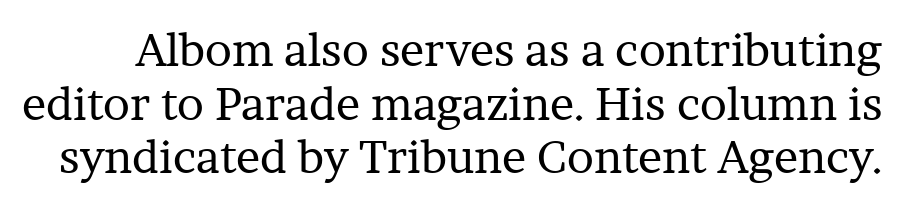
Q: Is the text bold? A: No.
Q: Is the text italic (slanted)? A: No, it is upright.
Q: Is the typeface a serif or a sans-serif typeface? A: Serif.
Q: Is the text underlined? A: No.
Q: Is the spacing between letters normal or unusually wide? A: Normal.
Q: Width (condensed, normal, or wide)? A: Normal.
Q: Stroke contrast? A: Low.
Q: x-height? A: Medium.
Q: Monospaced? A: No.
